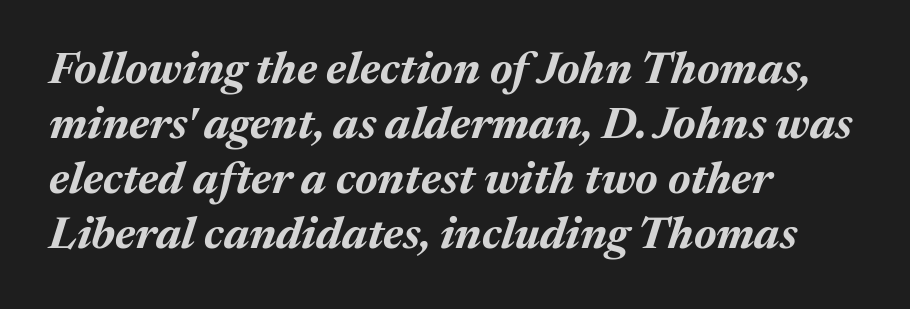
Q: Is the text bold? A: Yes.
Q: Is the text italic (slanted)? A: Yes, it leans right by about 17 degrees.
Q: Is the text underlined? A: No.
Q: How is the paragraph aligned? A: Left-aligned.
Q: Is the spacing between letters normal or unusually wide? A: Normal.
Q: Width (condensed, normal, or wide)? A: Normal.
Q: Stroke contrast? A: Medium.
Q: x-height? A: Medium.
Q: Monospaced? A: No.
